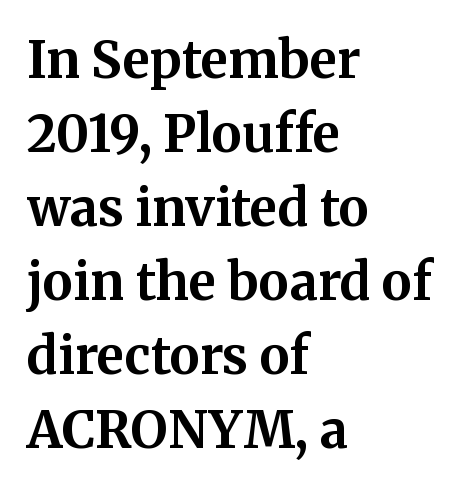
{"serif": "yes", "italic": "no", "bold": "yes", "weight": "bold", "width": "normal", "stroke_contrast": "medium", "x_height": "medium", "monospaced": "no", "underline": "no", "align": "left", "line_spacing": "normal", "line_spacing_ratio": 1.45, "letter_spacing": "normal", "letter_spacing_em": 0.0, "glyph_px": 51}
